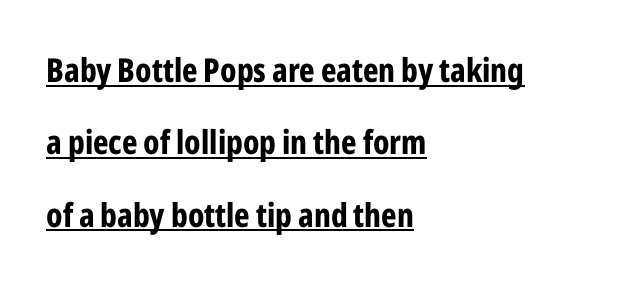
What stands out about the letter spacing? Nothing — it is the standard amount. Designer's note — italics off, roman on. This is sans-serif lettering, the kind often seen on screens and signage. As a designer I'd log this as weight 700, bold.
